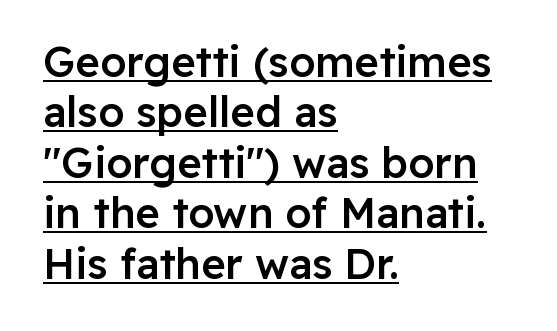
Characters follow at the spacing the type designer built in. Each glyph is drawn with semibold strokes, heavier than normal yet not fully bold. Unlike italic type, these characters show no tilt at all. Every row of glyphs begins at an identical x-position on the left.
